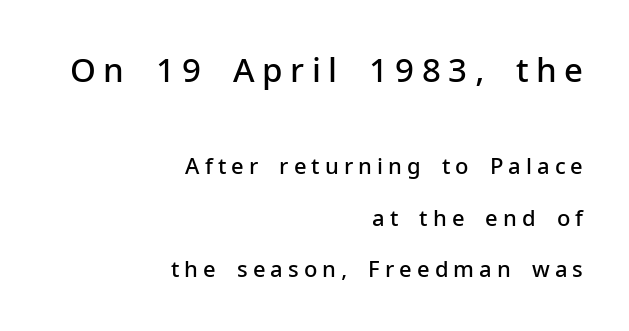
{"serif": "no", "italic": "no", "bold": "semi", "weight": "semibold", "width": "normal", "stroke_contrast": "low", "x_height": "medium", "monospaced": "no", "underline": "no", "align": "right", "line_spacing": "loose", "line_spacing_ratio": 2.35, "letter_spacing": "wide", "letter_spacing_em": 0.23, "larger_block": "first", "size_ratio": 1.5, "glyph_px": 33}
